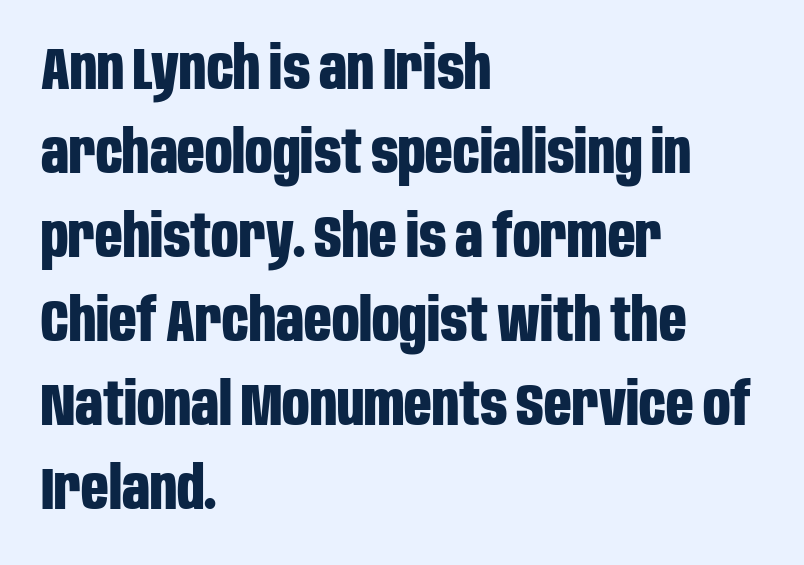
Q: Is the text bold? A: Yes.
Q: Is the text italic (slanted)? A: No, it is upright.
Q: Is the typeface a serif or a sans-serif typeface? A: Sans-serif.
Q: Is the text underlined? A: No.
Q: How is the paragraph aligned? A: Left-aligned.
Q: Is the spacing between letters normal or unusually wide? A: Normal.
Q: Is the spacing between lines tight, normal or loose? A: Normal.
Q: Width (condensed, normal, or wide)? A: Condensed.
Q: Stroke contrast? A: Low.
Q: x-height? A: Large.
Q: Monospaced? A: No.
